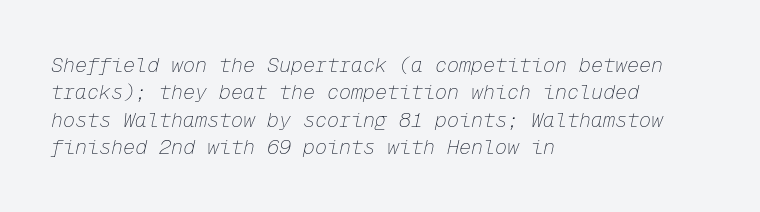
Q: Is the text bold? A: No.
Q: Is the text italic (slanted)? A: Yes, it leans right by about 12 degrees.
Q: Is the text underlined? A: No.
Q: How is the paragraph aligned? A: Left-aligned.
Q: Is the spacing between letters normal or unusually wide? A: Normal.
Q: Is the spacing between lines tight, normal or loose? A: Normal.
